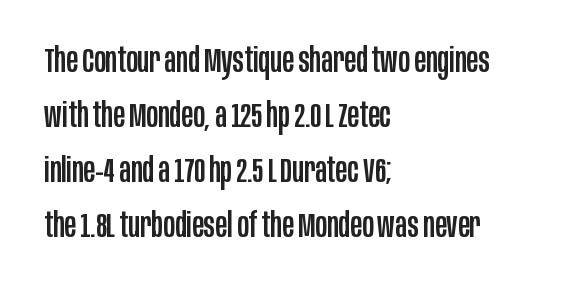
Q: Is the text italic (slanted)? A: No, it is upright.
Q: Is the typeface a serif or a sans-serif typeface? A: Sans-serif.
Q: Is the text underlined? A: No.
Q: How is the paragraph aligned? A: Left-aligned.
Q: Is the spacing between letters normal or unusually wide? A: Normal.
Q: Is the spacing between lines tight, normal or loose? A: Normal.
Q: Width (condensed, normal, or wide)? A: Condensed.
Q: Stroke contrast? A: Low.
Q: x-height? A: Large.
Q: Monospaced? A: No.
